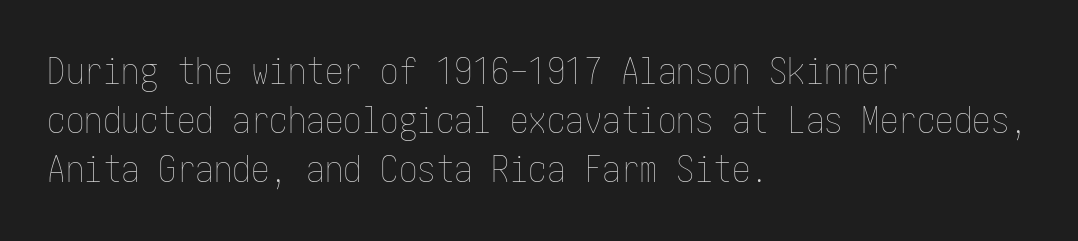
In terms of leading, this rendering sits right in the middle. Designer's note — italics off, roman on. Stroke mass is kept to a normal reading level or below. A classic flush-left, rag-right setting is used for this passage. Beneath every word, the page is bare. The face used here is rendered with its standard letterfit.
